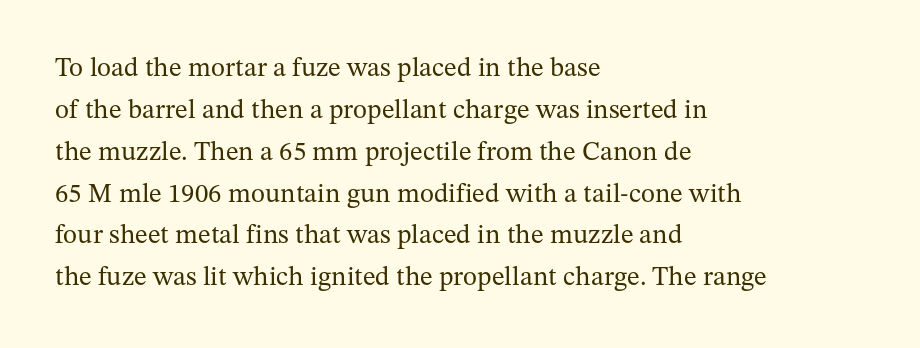
The image shows 27 px text type, upright; set left-aligned, normal line spacing (1.55x), normal letter spacing, not underlined.
